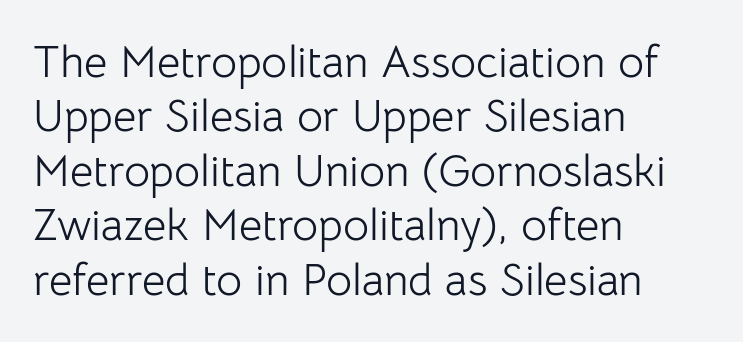
Any mark beneath the type? The region is blank. In terms of letterform style, serifs are entirely absent. Every character sits straight up, as roman type does. Here the designer chose a conventional face with non-uniform glyph widths. Default kerning and tracking; the words read as compact shapes.
